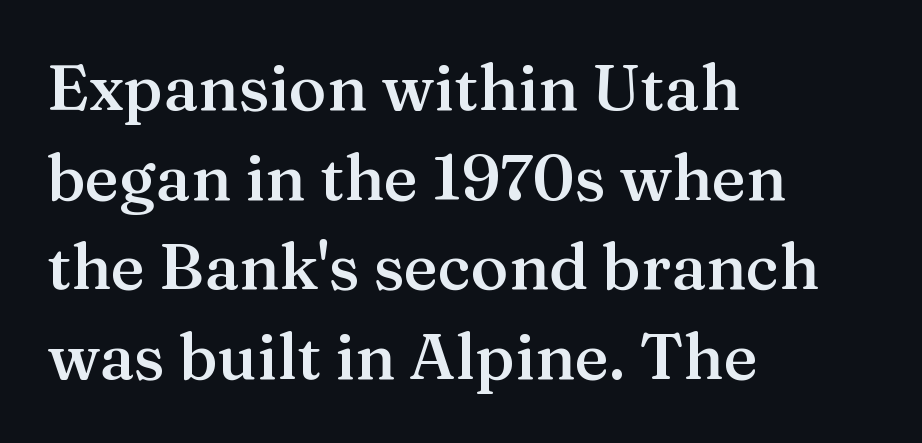
Q: Is the text bold? A: Semi-bold.
Q: Is the text italic (slanted)? A: No, it is upright.
Q: Is the typeface a serif or a sans-serif typeface? A: Serif.
Q: Is the text underlined? A: No.
Q: How is the paragraph aligned? A: Left-aligned.
Q: Is the spacing between letters normal or unusually wide? A: Normal.
Q: Is the spacing between lines tight, normal or loose? A: Normal.
Q: Width (condensed, normal, or wide)? A: Normal.
Q: Stroke contrast? A: Medium.
Q: x-height? A: Medium.
Q: Monospaced? A: No.
